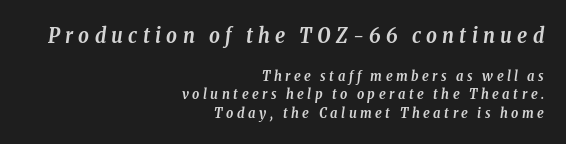
The image shows 21 px bold type, italic (leaning right); set right-aligned, normal line spacing (1.33x), unusually wide letter spacing (+0.25 em), not underlined; the first (top) block is 1.5x larger.
